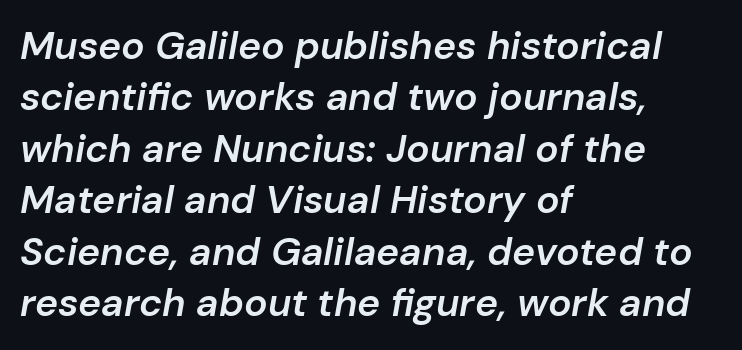
{"italic": "yes", "lean": "right", "slant_degrees": 10, "bold": "semi", "weight": "semibold", "width": "normal", "stroke_contrast": "low", "x_height": "medium", "monospaced": "no", "underline": "no", "align": "left", "line_spacing": "normal", "line_spacing_ratio": 1.32, "letter_spacing": "normal", "letter_spacing_em": 0.0, "glyph_px": 39}
